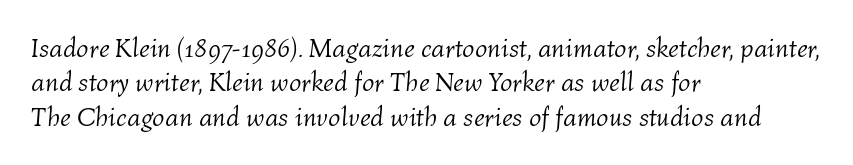
{"italic": "yes", "lean": "right", "slant_degrees": 4, "bold": "no", "underline": "no", "align": "left", "line_spacing": "normal", "line_spacing_ratio": 1.27, "letter_spacing": "normal", "letter_spacing_em": 0.0, "glyph_px": 27}
